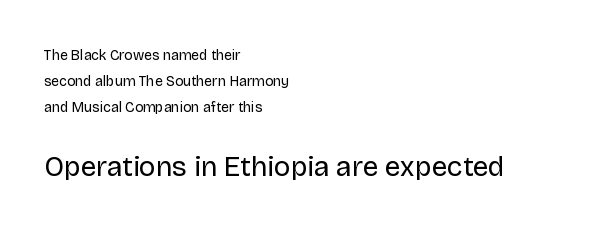
{"serif": "no", "italic": "no", "bold": "no", "weight": "regular", "width": "normal", "stroke_contrast": "low", "x_height": "large", "monospaced": "no", "underline": "no", "align": "left", "line_spacing_ratio": 1.84, "letter_spacing": "normal", "letter_spacing_em": 0.0, "larger_block": "second", "size_ratio": 2.0, "glyph_px": 28}
